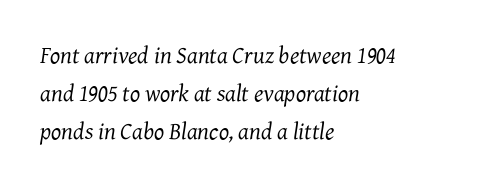
The text block is weighted toward the left margin, trailing off unevenly rightward. Decoration check: the copy has no underline. Look at the tracking — it's just the regular setting, nothing added. The face looks like a standard text weight, possibly lighter. The line-height multiplier appears to be the usual default. A typesetter would mark this as italic.
